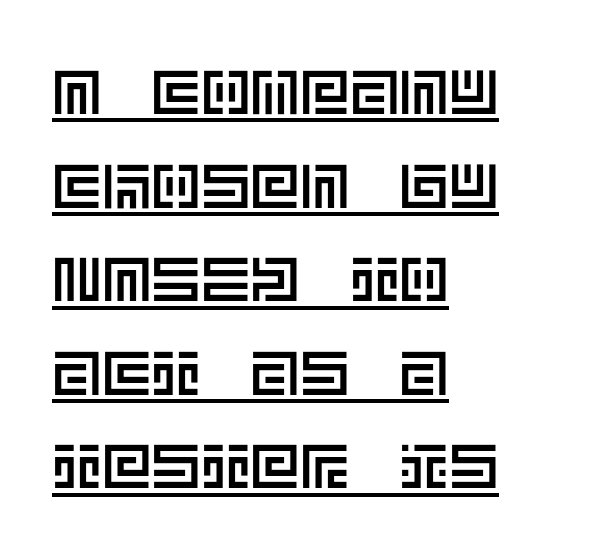
{"italic": "no", "width": "normal", "x_height": "large", "underline": "yes", "align": "left", "line_spacing": "normal", "line_spacing_ratio": 1.51, "letter_spacing": "normal", "letter_spacing_em": 0.0, "glyph_px": 62}
